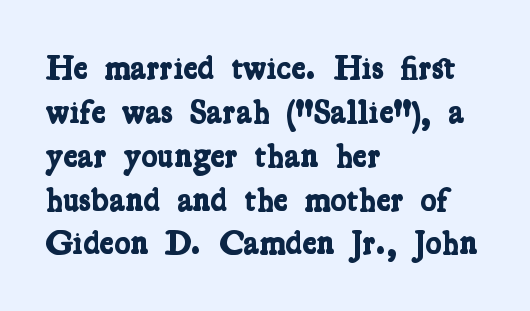
Q: Is the text bold? A: Yes.
Q: Is the typeface a serif or a sans-serif typeface? A: Serif.
Q: Is the text underlined? A: No.
Q: How is the paragraph aligned? A: Left-aligned.
Q: Is the spacing between letters normal or unusually wide? A: Normal.
Q: Is the spacing between lines tight, normal or loose? A: Normal.
Q: Width (condensed, normal, or wide)? A: Condensed.
Q: Stroke contrast? A: Low.
Q: x-height? A: Medium.
Q: Monospaced? A: No.
